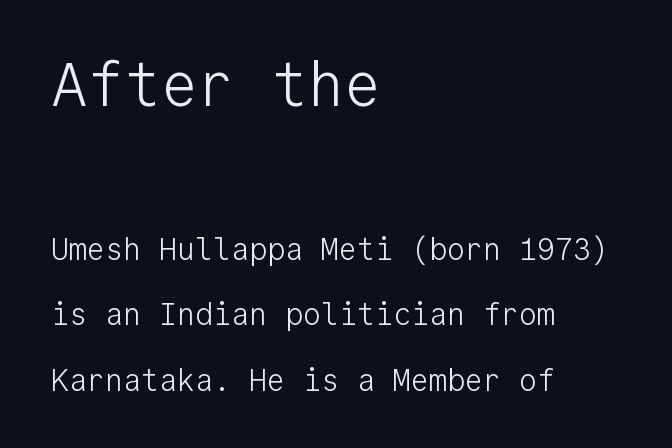
Q: Is the text bold? A: No.
Q: Is the text italic (slanted)? A: No, it is upright.
Q: Is the typeface a serif or a sans-serif typeface? A: Sans-serif.
Q: Is the text underlined? A: No.
Q: How is the paragraph aligned? A: Left-aligned.
Q: Is the spacing between letters normal or unusually wide? A: Normal.
Q: Is the spacing between lines tight, normal or loose? A: Loose.
Q: Which block of text is set in a larger size, the first (top) or the second (bottom)? A: The first (top) one.
Q: Width (condensed, normal, or wide)? A: Normal.
Q: Stroke contrast? A: Low.
Q: x-height? A: Medium.
Q: Monospaced? A: Yes.
